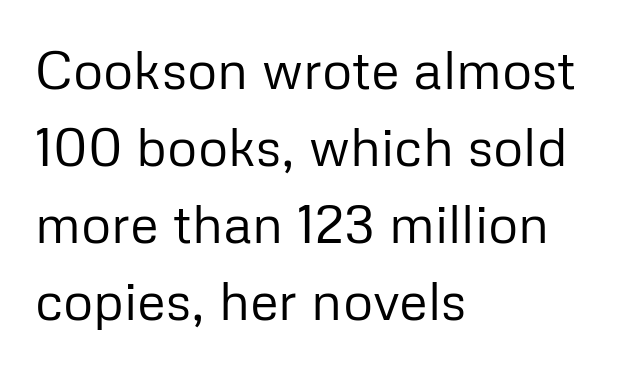
Q: Is the text bold? A: No.
Q: Is the text italic (slanted)? A: No, it is upright.
Q: Is the typeface a serif or a sans-serif typeface? A: Sans-serif.
Q: Is the text underlined? A: No.
Q: How is the paragraph aligned? A: Left-aligned.
Q: Is the spacing between letters normal or unusually wide? A: Normal.
Q: Is the spacing between lines tight, normal or loose? A: Normal.
Q: Width (condensed, normal, or wide)? A: Normal.
Q: Stroke contrast? A: Low.
Q: x-height? A: Medium.
Q: Monospaced? A: No.
